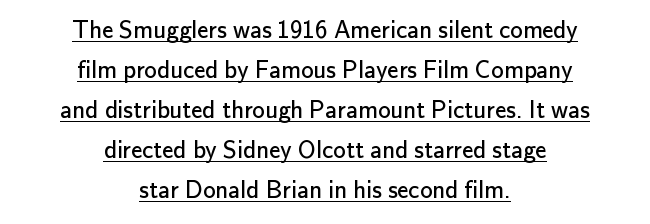
Q: Is the text bold? A: No.
Q: Is the text italic (slanted)? A: No, it is upright.
Q: Is the text underlined? A: Yes.
Q: How is the paragraph aligned? A: Centered.
Q: Is the spacing between letters normal or unusually wide? A: Normal.
Q: Is the spacing between lines tight, normal or loose? A: Normal.
